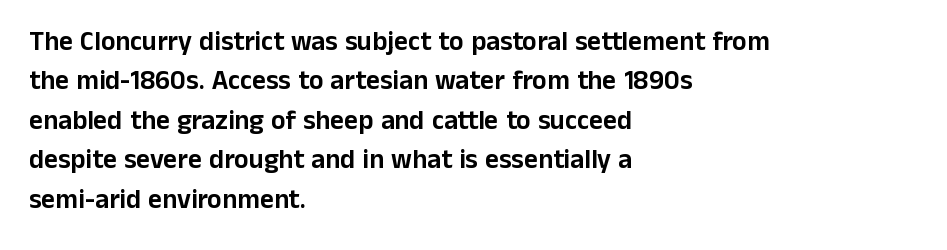
Rule under the text: the space is simply empty. The passage is arranged the way most books set body copy — flush left. This is the regular roman posture of the typeface. Default kerning and tracking; the words read as compact shapes.
